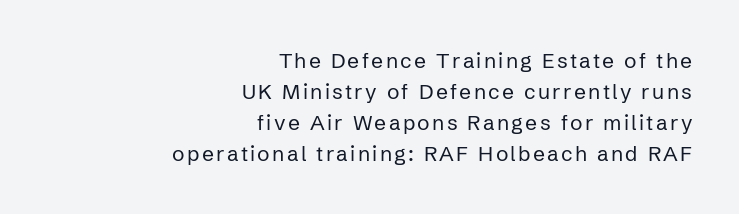
Q: Is the text bold? A: No.
Q: Is the text italic (slanted)? A: No, it is upright.
Q: Is the text underlined? A: No.
Q: How is the paragraph aligned? A: Right-aligned.
Q: Is the spacing between lines tight, normal or loose? A: Normal.
